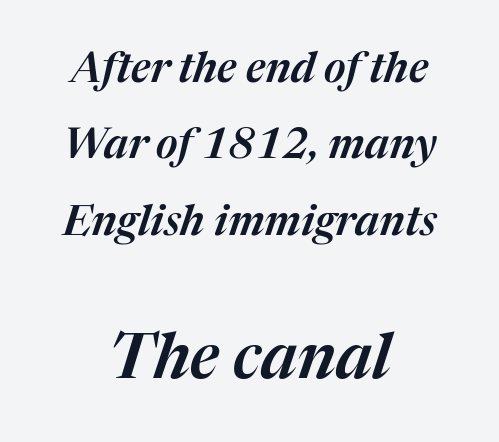
{"italic": "yes", "lean": "right", "slant_degrees": 17, "width": "normal", "stroke_contrast": "medium", "x_height": "medium", "monospaced": "no", "underline": "no", "align": "center", "line_spacing_ratio": 1.82, "letter_spacing": "normal", "letter_spacing_em": 0.0, "larger_block": "second", "size_ratio": 1.5, "glyph_px": 63}
